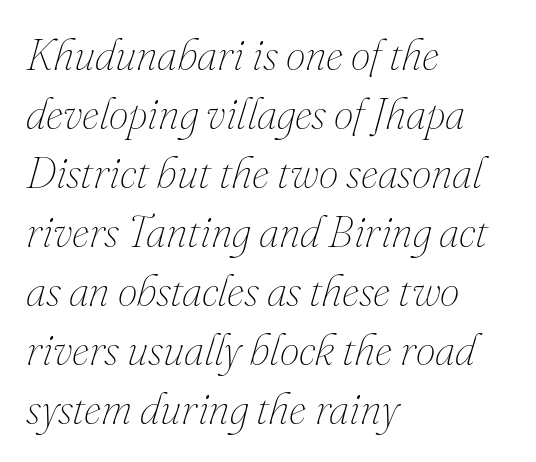
Do the characters align in a grid? No, the font is proportional. Spacing between characters is what you'd get straight out of the box. Rendered with sloped, italic letterforms. Compared with typical paragraphs, the rows here are spaced about the same. Teacher's note: observe the even left margin — that is flush-left alignment. The passage shown is not bold in any degree.
